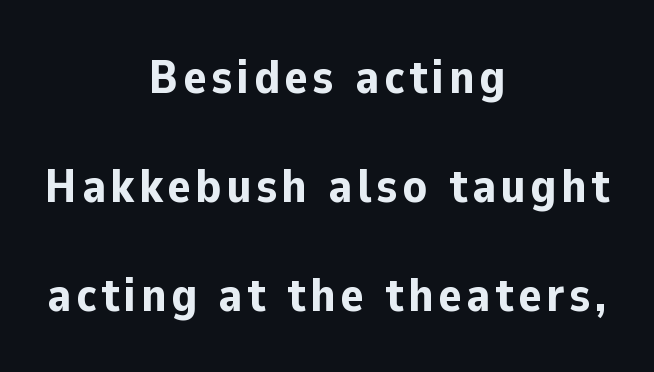
Posture: vertical. Spacing verdict: proportional, widths tailored to each character. A full-strength bold gives these letters their thick strokes. Horizontal bands of white between lines are thick stripes. These lines stack symmetrically, like a column narrowing and widening about its center. The passage shown is not underscored anywhere.
